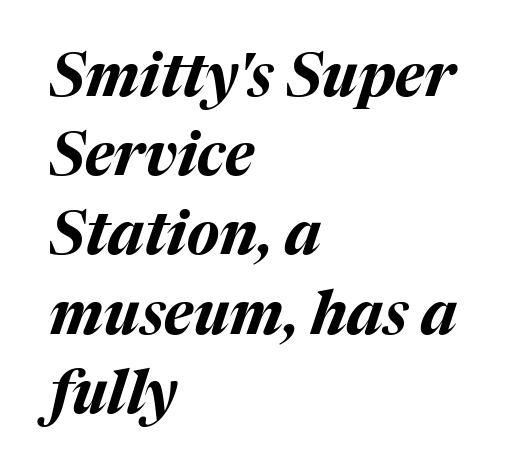
The paragraph has a hard left edge and a soft right edge. Would a proofreader flag this as italicized? Yes. The rendering uses natural spacing where letterforms have individual widths. Nobody touched the tracking dial on this one. One glance says typical: line gaps are just what's usual.
